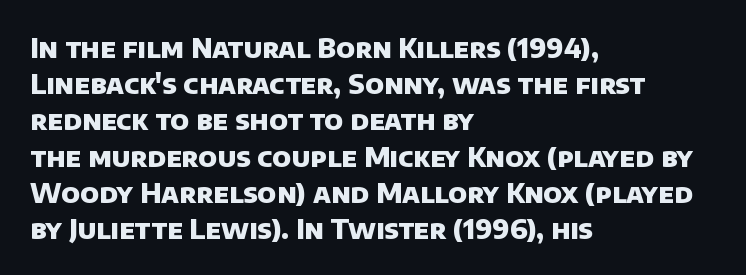
The image shows 27 px bold type; set left-aligned, normal line spacing (1.34x), normal letter spacing, not underlined.
